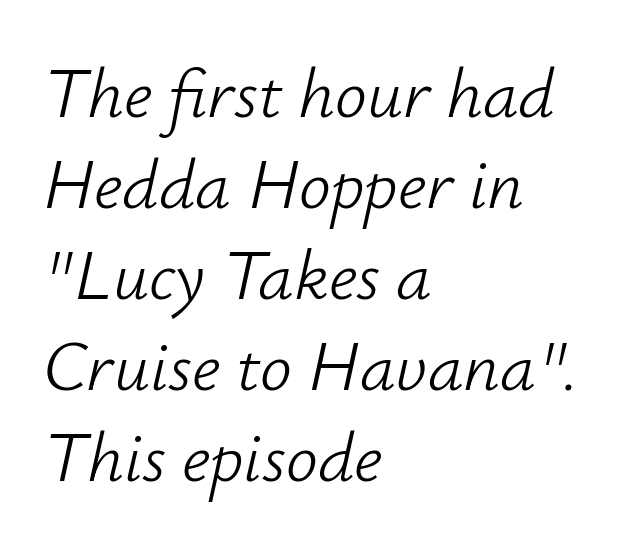
{"italic": "yes", "lean": "right", "slant_degrees": 12, "bold": "no", "weight": "light", "width": "normal", "stroke_contrast": "low", "x_height": "small", "monospaced": "no", "underline": "no", "align": "left", "line_spacing": "normal", "line_spacing_ratio": 1.28, "letter_spacing": "normal", "letter_spacing_em": 0.0, "glyph_px": 71}
